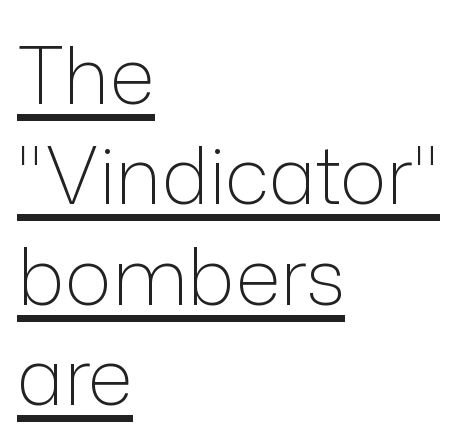
{"serif": "no", "italic": "no", "bold": "no", "weight": "light", "width": "normal", "stroke_contrast": "low", "x_height": "medium", "monospaced": "no", "underline": "yes", "align": "left", "line_spacing": "normal", "line_spacing_ratio": 1.27, "letter_spacing": "normal", "letter_spacing_em": 0.0, "glyph_px": 79}
